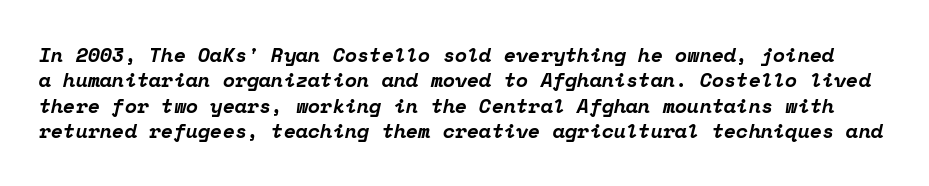
Q: Is the text bold? A: Yes.
Q: Is the text italic (slanted)? A: Yes, it leans right by about 12 degrees.
Q: Is the text underlined? A: No.
Q: Is the spacing between letters normal or unusually wide? A: Normal.
Q: Is the spacing between lines tight, normal or loose? A: Normal.
